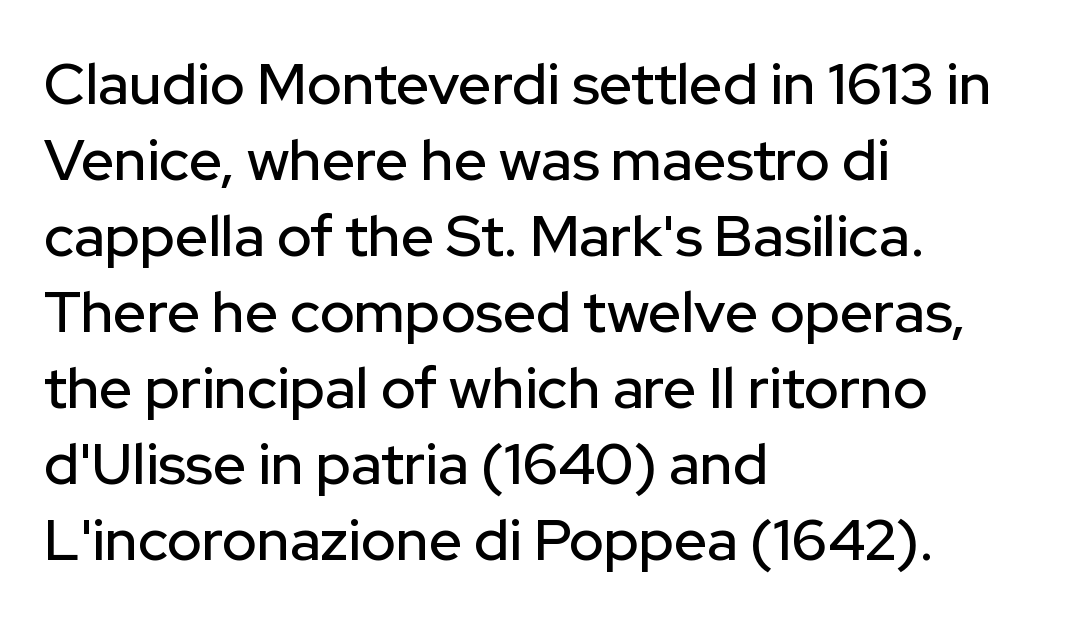
{"serif": "no", "italic": "no", "width": "normal", "stroke_contrast": "low", "x_height": "medium", "monospaced": "no", "underline": "no", "align": "left", "line_spacing": "normal", "line_spacing_ratio": 1.31, "letter_spacing": "normal", "letter_spacing_em": 0.0, "glyph_px": 58}
